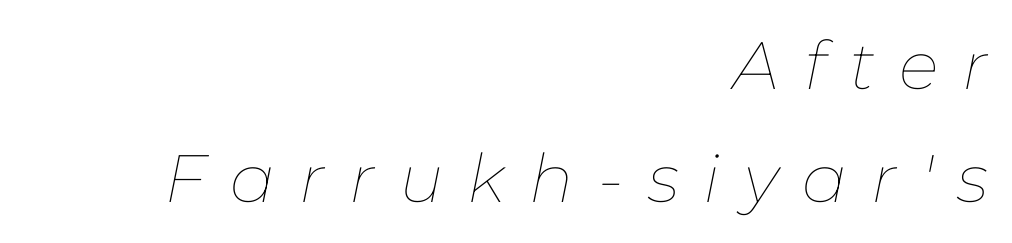
The image shows 67 px thin type, italic (leaning right); set right-aligned, normal line spacing (1.68x), unusually wide letter spacing (+0.36 em), not underlined; low stroke contrast and a medium x-height.
